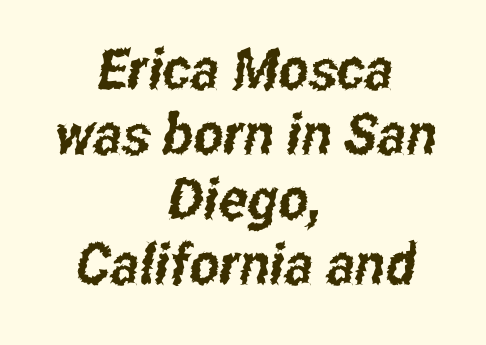
{"serif": "no", "width": "condensed", "stroke_contrast": "low", "x_height": "medium", "monospaced": "no", "underline": "no", "align": "center", "line_spacing": "tight", "line_spacing_ratio": 1.14, "letter_spacing": "normal", "letter_spacing_em": 0.0, "glyph_px": 57}
